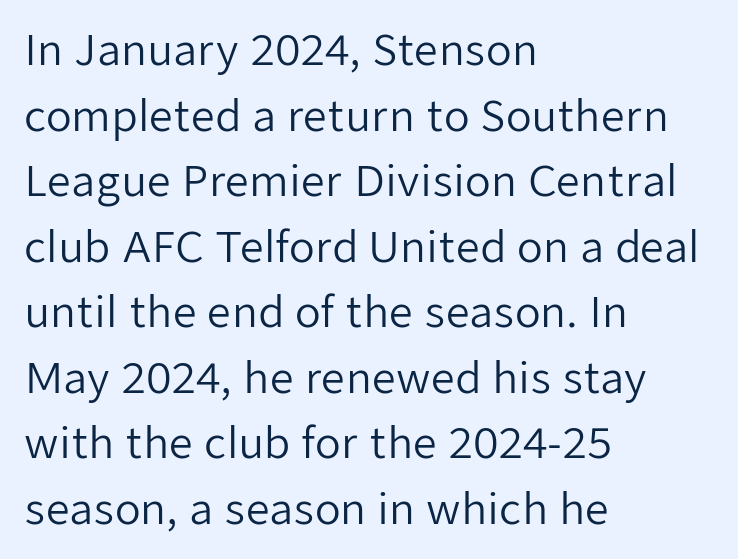
{"serif": "no", "italic": "no", "bold": "no", "weight": "regular", "width": "normal", "stroke_contrast": "low", "x_height": "medium", "monospaced": "no", "underline": "no", "align": "left", "line_spacing": "normal", "line_spacing_ratio": 1.56, "letter_spacing": "normal", "letter_spacing_em": 0.0, "glyph_px": 42}
